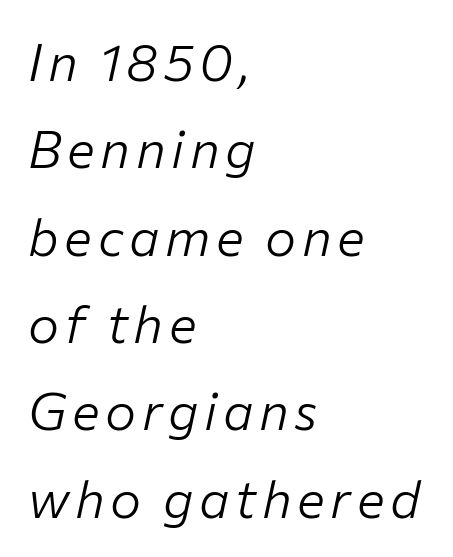
Q: Is the text bold? A: No.
Q: Is the text italic (slanted)? A: Yes, it leans right by about 12 degrees.
Q: Is the text underlined? A: No.
Q: How is the paragraph aligned? A: Left-aligned.
Q: Is the spacing between lines tight, normal or loose? A: Normal.
Q: Width (condensed, normal, or wide)? A: Normal.
Q: Stroke contrast? A: Low.
Q: x-height? A: Medium.
Q: Monospaced? A: No.
